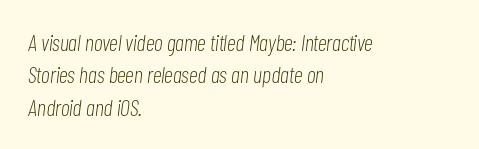
Q: Is the text bold? A: No.
Q: Is the text italic (slanted)? A: Yes, it leans right by about 7 degrees.
Q: Is the text underlined? A: No.
Q: How is the paragraph aligned? A: Left-aligned.
Q: Is the spacing between letters normal or unusually wide? A: Normal.
Q: Is the spacing between lines tight, normal or loose? A: Normal.
